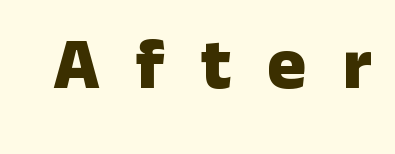
Q: Is the text bold? A: Yes.
Q: Is the text italic (slanted)? A: No, it is upright.
Q: Is the typeface a serif or a sans-serif typeface? A: Sans-serif.
Q: Is the text underlined? A: No.
Q: Is the spacing between letters normal or unusually wide? A: Unusually wide.
Q: Width (condensed, normal, or wide)? A: Normal.
Q: Stroke contrast? A: Low.
Q: x-height? A: Medium.
Q: Monospaced? A: No.
